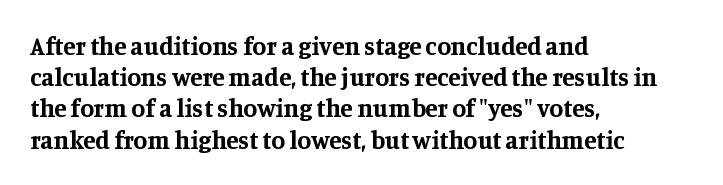
{"italic": "no", "bold": "yes", "underline": "no", "align": "left", "line_spacing": "normal", "line_spacing_ratio": 1.25, "letter_spacing": "normal", "letter_spacing_em": 0.0, "glyph_px": 25}
